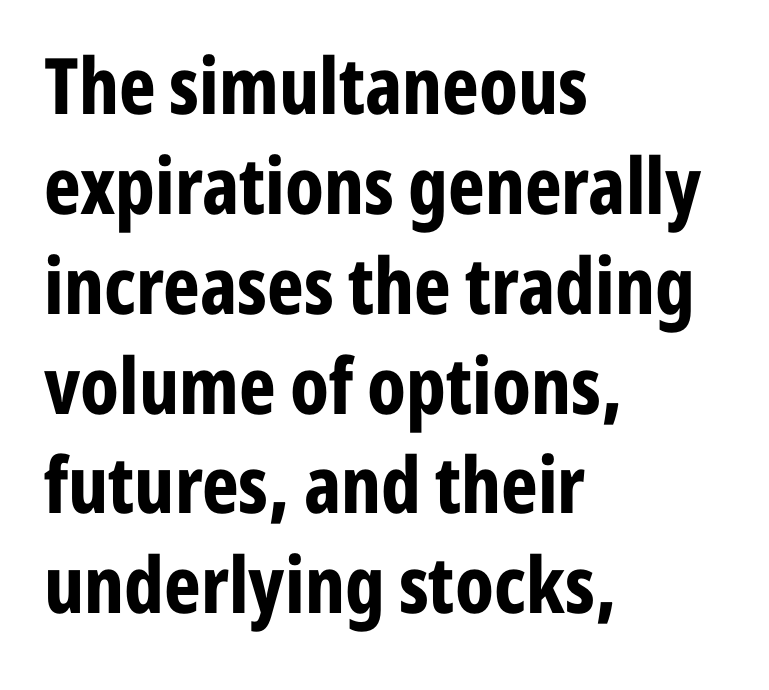
Q: Is the text bold? A: Yes.
Q: Is the text italic (slanted)? A: No, it is upright.
Q: Is the typeface a serif or a sans-serif typeface? A: Sans-serif.
Q: Is the text underlined? A: No.
Q: How is the paragraph aligned? A: Left-aligned.
Q: Is the spacing between letters normal or unusually wide? A: Normal.
Q: Is the spacing between lines tight, normal or loose? A: Normal.
Q: Width (condensed, normal, or wide)? A: Condensed.
Q: Stroke contrast? A: Low.
Q: x-height? A: Medium.
Q: Monospaced? A: No.
